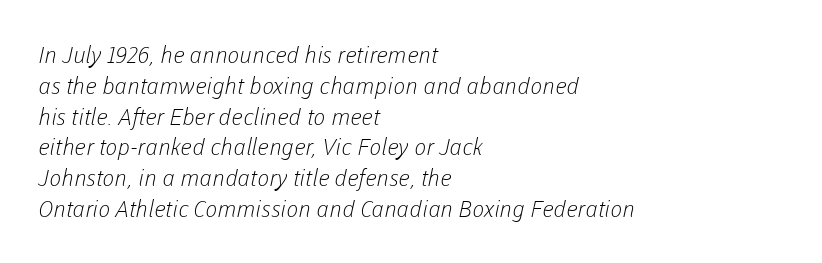
Q: Is the text bold? A: No.
Q: Is the text underlined? A: No.
Q: How is the paragraph aligned? A: Left-aligned.
Q: Is the spacing between letters normal or unusually wide? A: Normal.
Q: Is the spacing between lines tight, normal or loose? A: Normal.
